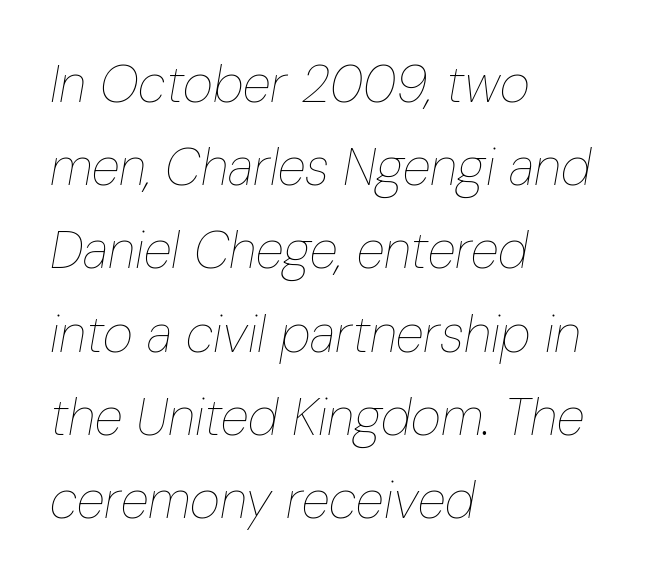
The gaps between neighbouring characters are ordinary and unremarkable. The rendering uses a moderate line-height, typical for paragraphs. The glyphs are unaccompanied by any horizontal stroke below them. You could not count columns in this text — the font is proportionally spaced. The typesetter chose a ragged-right arrangement here. Heft: none added — not bold.
